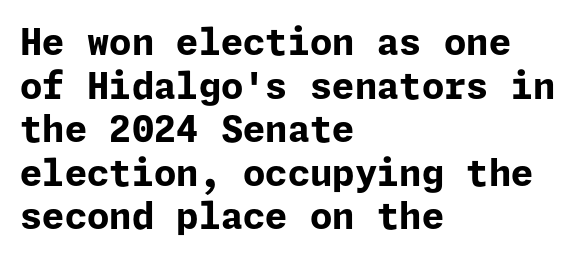
The image shows 36 px bold sans-serif type, upright; set left-aligned, line spacing 1.21x, normal letter spacing, not underlined; low stroke contrast and a medium x-height.
